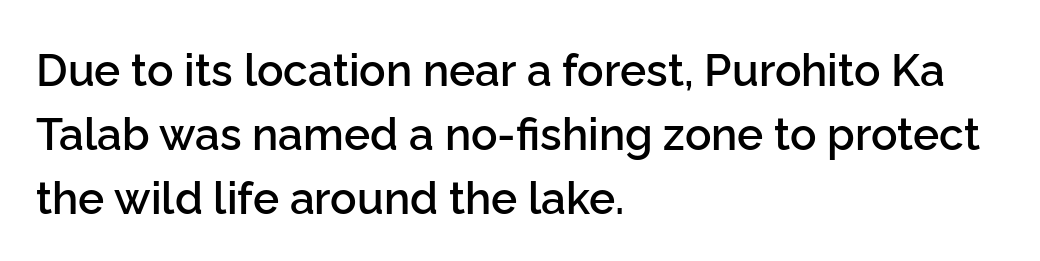
The image shows 44 px semibold sans-serif type, upright; set left-aligned, normal line spacing (1.45x), normal letter spacing, not underlined; low stroke contrast and a medium x-height.
